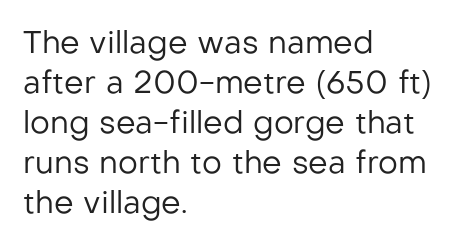
Q: Is the text bold? A: No.
Q: Is the text italic (slanted)? A: No, it is upright.
Q: Is the typeface a serif or a sans-serif typeface? A: Sans-serif.
Q: Is the text underlined? A: No.
Q: How is the paragraph aligned? A: Left-aligned.
Q: Is the spacing between letters normal or unusually wide? A: Normal.
Q: Is the spacing between lines tight, normal or loose? A: Normal.
Q: Width (condensed, normal, or wide)? A: Normal.
Q: Stroke contrast? A: Low.
Q: x-height? A: Medium.
Q: Monospaced? A: No.
